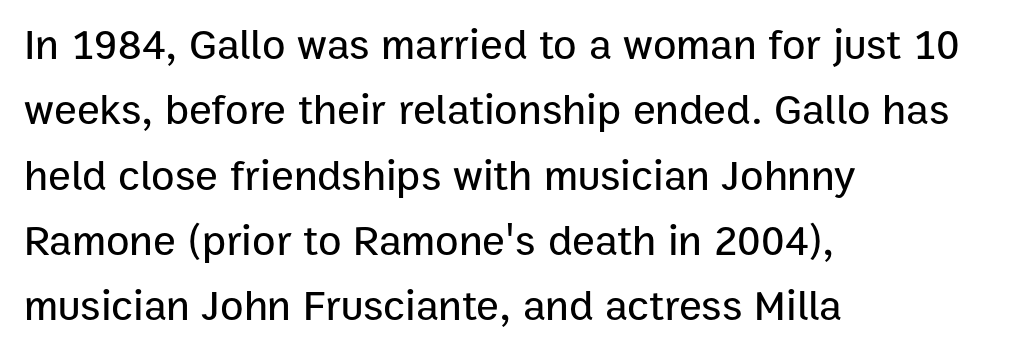
The image shows 43 px sans-serif type, upright; set left-aligned, normal line spacing (1.52x), normal letter spacing, not underlined; low stroke contrast and a medium x-height.
